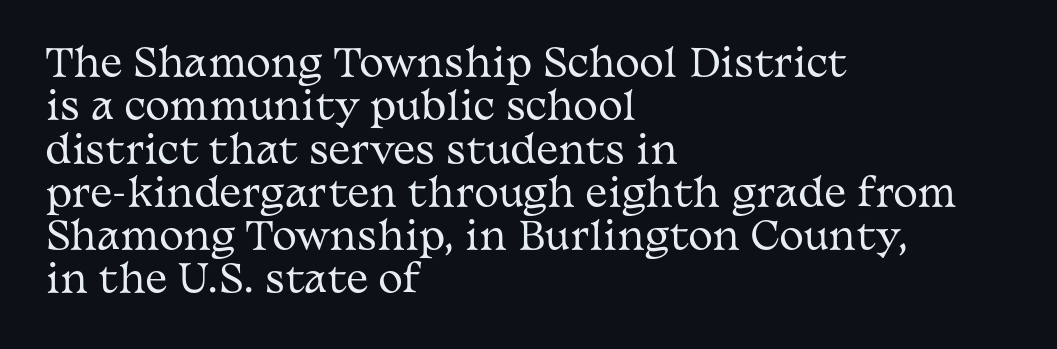
These lines stack with their left ends in a neat column. Note the varied advance widths — an 'i' is clearly narrower than an 'm'. The letterforms sit shoulder to shoulder at normal distance. You can tell from the footed stems that serif type was used. Italic? Not at all — the glyphs are vertical.
